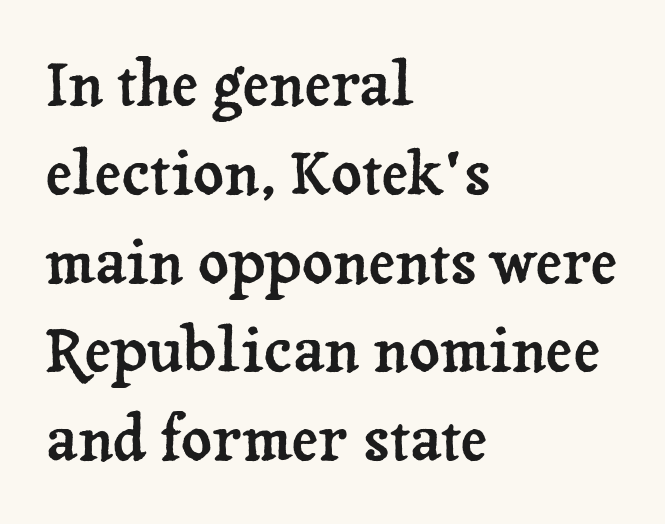
Q: Is the text italic (slanted)? A: No, it is upright.
Q: Is the typeface a serif or a sans-serif typeface? A: Serif.
Q: Is the text underlined? A: No.
Q: How is the paragraph aligned? A: Left-aligned.
Q: Is the spacing between letters normal or unusually wide? A: Normal.
Q: Is the spacing between lines tight, normal or loose? A: Normal.
Q: Width (condensed, normal, or wide)? A: Normal.
Q: Stroke contrast? A: Low.
Q: x-height? A: Medium.
Q: Monospaced? A: No.
